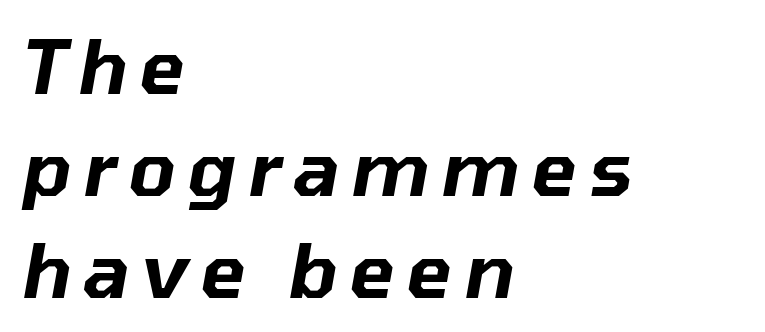
{"italic": "yes", "lean": "right", "slant_degrees": 10, "width": "normal", "stroke_contrast": "low", "x_height": "medium", "monospaced": "no", "underline": "no", "align": "left", "line_spacing": "normal", "line_spacing_ratio": 1.36, "glyph_px": 75}
